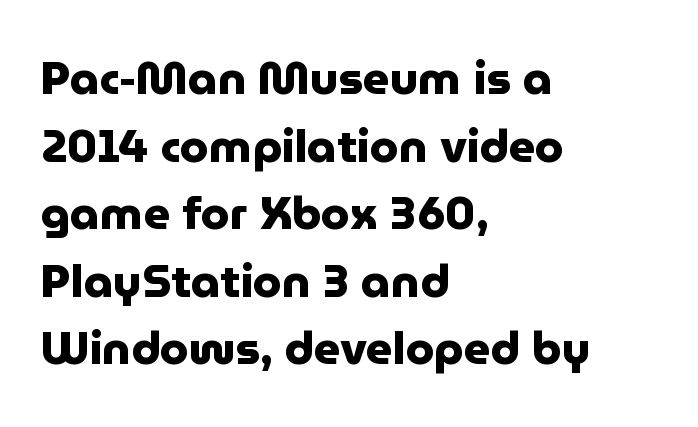
The image shows 46 px heavy sans-serif type, upright; set left-aligned, normal line spacing (1.47x), normal letter spacing, not underlined; low stroke contrast and a medium x-height.
